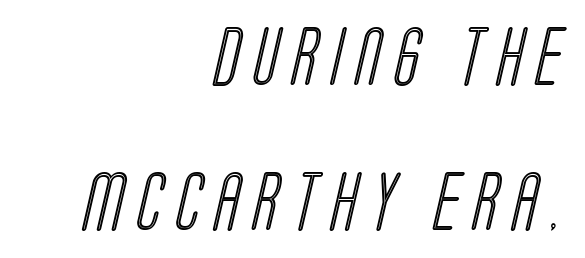
Q: Is the text underlined? A: No.
Q: How is the paragraph aligned? A: Right-aligned.
Q: Is the spacing between letters normal or unusually wide? A: Unusually wide.
Q: Is the spacing between lines tight, normal or loose? A: Loose.
Q: Width (condensed, normal, or wide)? A: Condensed.
Q: x-height? A: Large.
Q: Monospaced? A: No.
